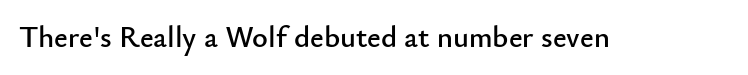
{"serif": "no", "italic": "no", "width": "normal", "stroke_contrast": "low", "x_height": "small", "monospaced": "no", "underline": "no", "letter_spacing": "normal", "letter_spacing_em": 0.0, "glyph_px": 30}
